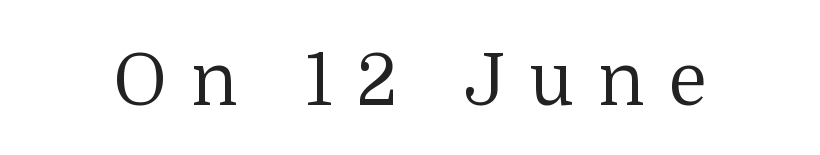
The image shows 72 px regular-weight serif type, upright; set unusually wide letter spacing (+0.33 em), not underlined; medium stroke contrast and a medium x-height.
